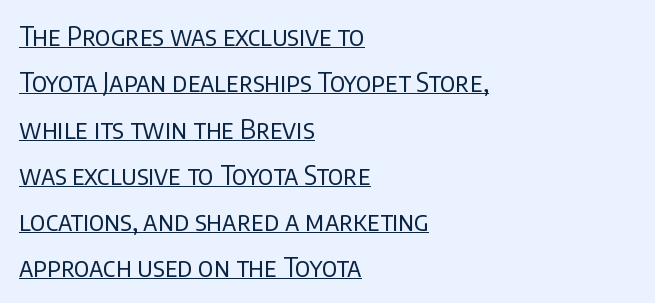
{"italic": "no", "bold": "no", "underline": "yes", "align": "left", "line_spacing_ratio": 1.78, "letter_spacing": "normal", "letter_spacing_em": 0.0, "glyph_px": 26}
